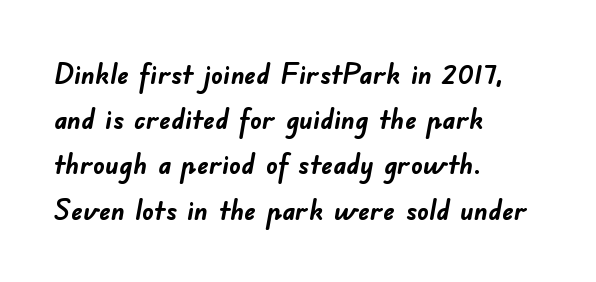
Q: Is the text bold? A: Yes.
Q: Is the typeface a serif or a sans-serif typeface? A: Sans-serif.
Q: Is the text underlined? A: No.
Q: How is the paragraph aligned? A: Left-aligned.
Q: Is the spacing between letters normal or unusually wide? A: Normal.
Q: Is the spacing between lines tight, normal or loose? A: Normal.
Q: Width (condensed, normal, or wide)? A: Normal.
Q: Stroke contrast? A: Low.
Q: x-height? A: Small.
Q: Monospaced? A: No.
